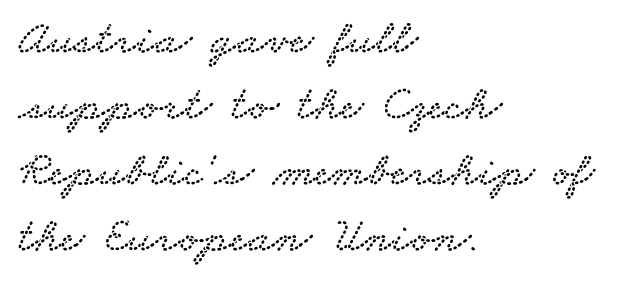
The image shows 49 px wide type; set left-aligned, normal line spacing (1.35x), normal letter spacing, not underlined; low stroke contrast and a small x-height.
